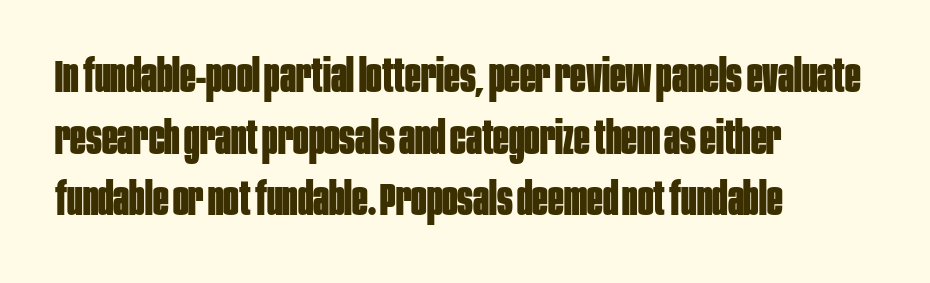
Is there much room between lines? A standard amount, neither cramped nor airy. Emphasis by weight is at full strength: bold. The characters display no serif detailing; their extremities are plain. The space directly below the letters is spotless. Varying glyph widths throughout — classic text-font behaviour. The rag falls on the right side of this text block.
